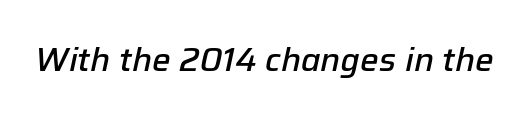
The lettering tilts uniformly, giving the passage an italic look. I'd describe the lettering as semibold — firm but not a full bold. Anything drawn beneath the words? Only blank space. Observe the ordinary spacing: letters are neighbours, not strangers. Looks like regular typesetting: each glyph gets only the width it needs.
